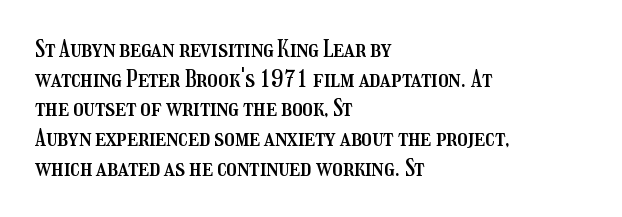
{"italic": "no", "underline": "no", "align": "left", "line_spacing": "normal", "line_spacing_ratio": 1.29, "letter_spacing": "normal", "letter_spacing_em": 0.0, "glyph_px": 23}
